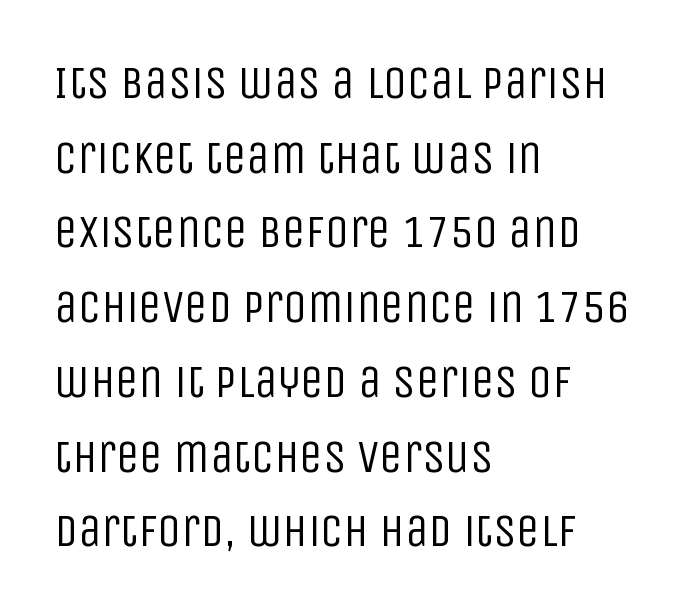
{"serif": "no", "italic": "no", "bold": "no", "weight": "regular", "width": "condensed", "stroke_contrast": "low", "x_height": "large", "monospaced": "no", "underline": "no", "align": "left", "line_spacing": "normal", "line_spacing_ratio": 1.59, "letter_spacing": "normal", "letter_spacing_em": 0.0, "glyph_px": 47}
